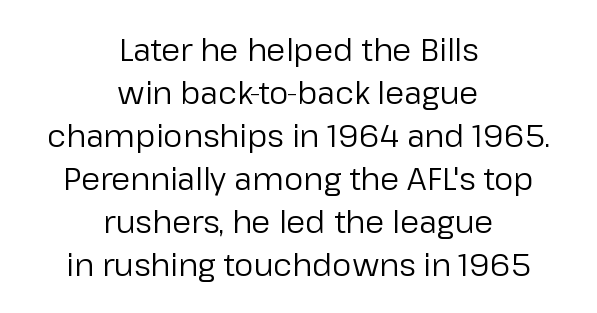
Each line is balanced around a shared central axis. Here the designer chose a conventional face with non-uniform glyph widths. What's the leading like? Ordinary, nothing unusual. What kind of face is this? One without serifs — a sans. Notice how the stems are strictly vertical — no italics here. The strip under each line holds only bare page.
